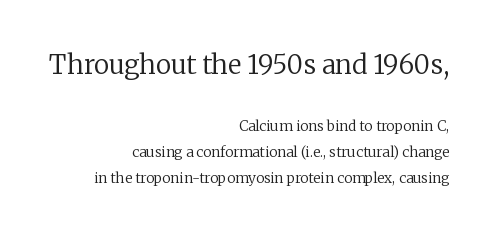
Q: Is the text bold? A: No.
Q: Is the text italic (slanted)? A: No, it is upright.
Q: Is the text underlined? A: No.
Q: How is the paragraph aligned? A: Right-aligned.
Q: Is the spacing between letters normal or unusually wide? A: Normal.
Q: Which block of text is set in a larger size, the first (top) or the second (bottom)? A: The first (top) one.
